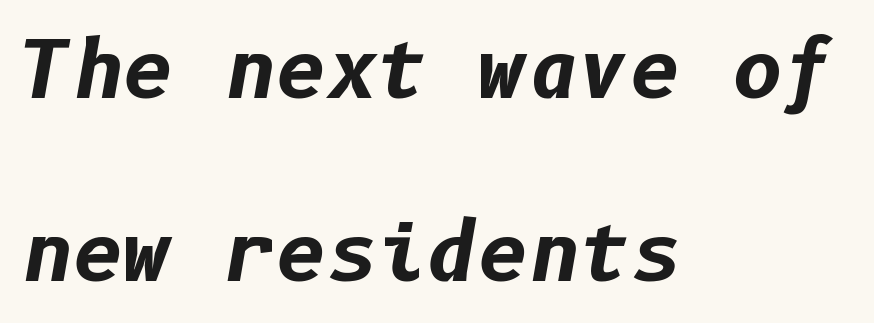
The image shows 78 px bold type, italic (leaning right); set left-aligned, loose line spacing (2.34x), normal letter spacing, not underlined; low stroke contrast and a medium x-height.
